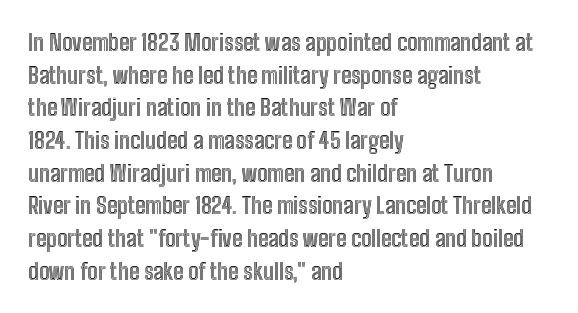
{"italic": "no", "underline": "no", "align": "left", "line_spacing": "normal", "line_spacing_ratio": 1.42, "letter_spacing": "normal", "letter_spacing_em": 0.0, "glyph_px": 23}
